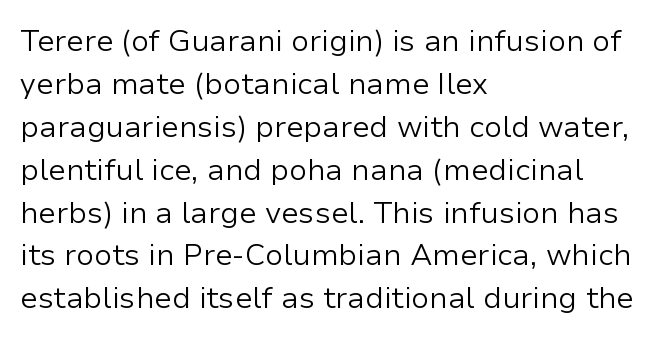
The image shows 30 px light sans-serif type, upright; set left-aligned, normal line spacing (1.43x), normal letter spacing, not underlined; low stroke contrast and a medium x-height.
